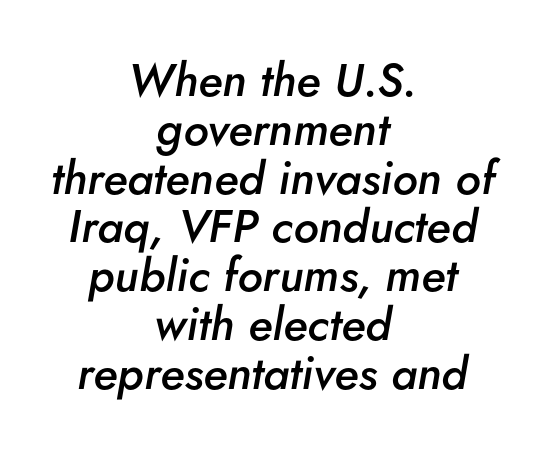
{"italic": "yes", "lean": "right", "slant_degrees": 5, "bold": "semi", "weight": "semibold", "width": "normal", "stroke_contrast": "low", "x_height": "small", "monospaced": "no", "underline": "no", "align": "center", "line_spacing": "tight", "line_spacing_ratio": 1.06, "letter_spacing": "normal", "letter_spacing_em": 0.0, "glyph_px": 46}
